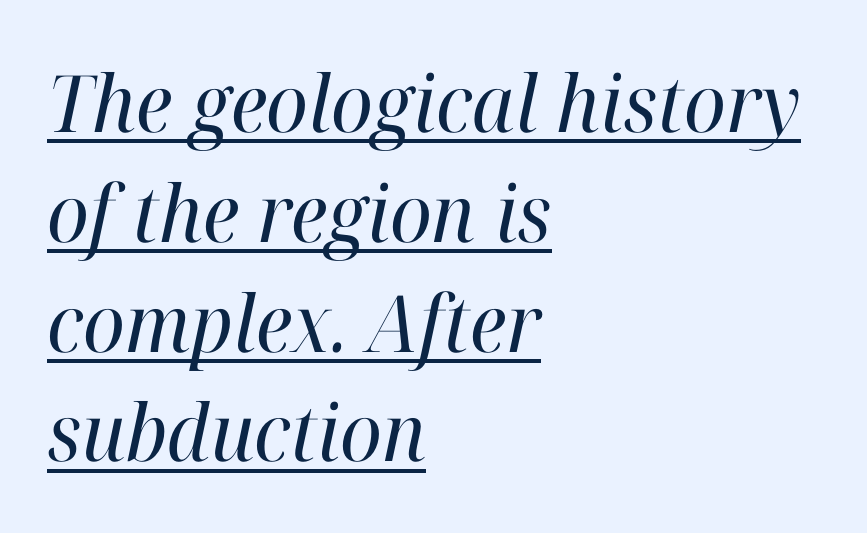
Q: Is the text bold? A: No.
Q: Is the text italic (slanted)? A: Yes, it leans right by about 12 degrees.
Q: Is the typeface a serif or a sans-serif typeface? A: Serif.
Q: Is the text underlined? A: Yes.
Q: How is the paragraph aligned? A: Left-aligned.
Q: Is the spacing between letters normal or unusually wide? A: Normal.
Q: Is the spacing between lines tight, normal or loose? A: Normal.
Q: Width (condensed, normal, or wide)? A: Normal.
Q: Stroke contrast? A: High.
Q: x-height? A: Medium.
Q: Monospaced? A: No.
